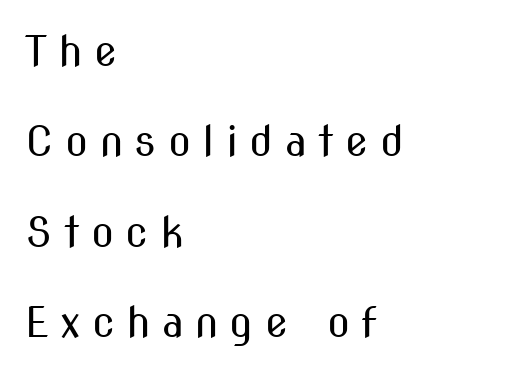
{"serif": "no", "italic": "no", "bold": "no", "weight": "regular", "width": "condensed", "stroke_contrast": "medium", "x_height": "medium", "monospaced": "no", "underline": "no", "align": "left", "line_spacing": "loose", "line_spacing_ratio": 2.15, "letter_spacing": "wide", "letter_spacing_em": 0.27, "glyph_px": 42}
